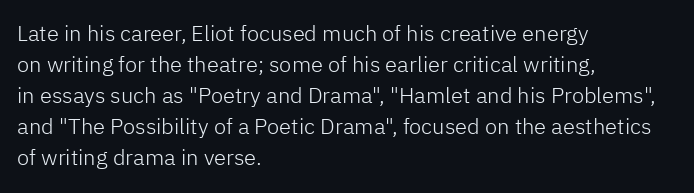
The words here are not underlined. Default kerning and tracking; the words read as compact shapes. The paragraph shown leans on its left margin. Posture: straight, roman, zero tilt. Vertical stems look standard width or narrower in stroke. Vertical spacing — default.
